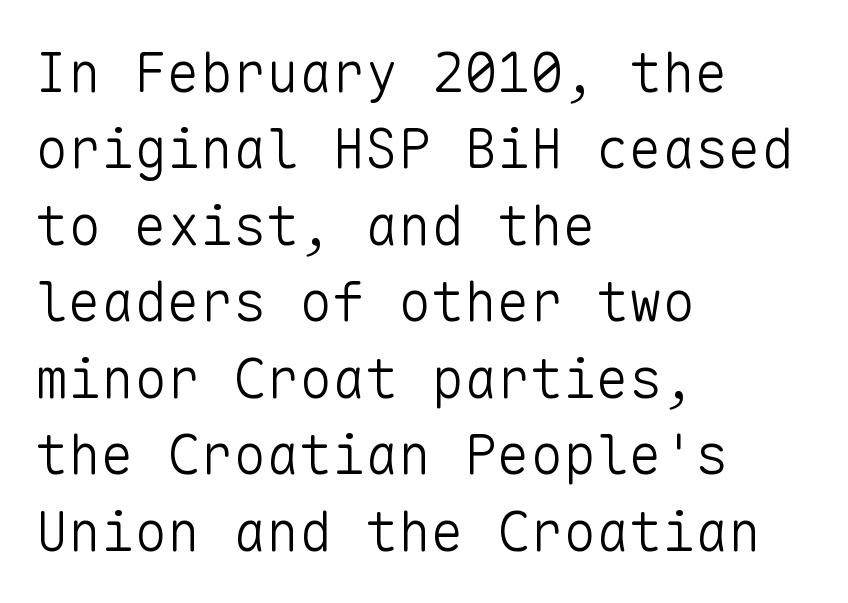
The image shows 55 px light sans-serif type, upright, monospaced; set left-aligned, normal line spacing (1.39x), normal letter spacing, not underlined; low stroke contrast and a medium x-height.
